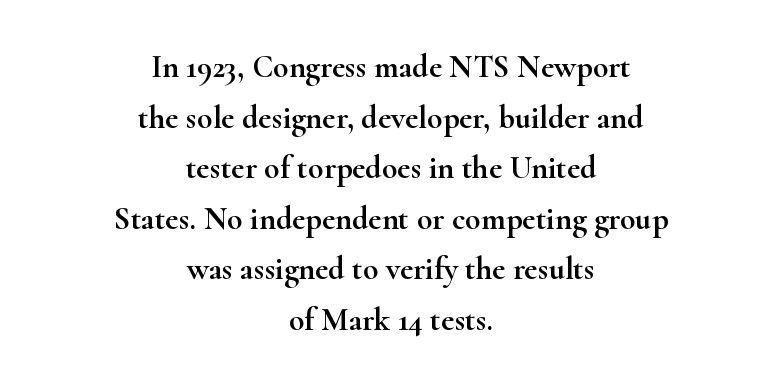
Q: Is the text italic (slanted)? A: No, it is upright.
Q: Is the typeface a serif or a sans-serif typeface? A: Serif.
Q: Is the text underlined? A: No.
Q: How is the paragraph aligned? A: Centered.
Q: Is the spacing between letters normal or unusually wide? A: Normal.
Q: Is the spacing between lines tight, normal or loose? A: Normal.
Q: Width (condensed, normal, or wide)? A: Wide.
Q: Stroke contrast? A: High.
Q: x-height? A: Small.
Q: Monospaced? A: No.
